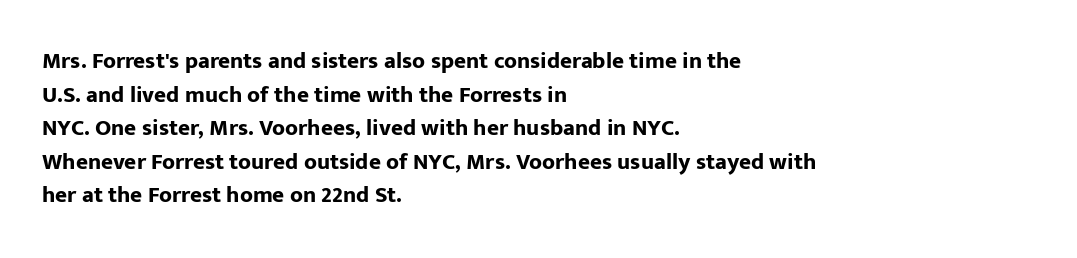
{"italic": "no", "bold": "yes", "underline": "no", "align": "left", "line_spacing": "normal", "line_spacing_ratio": 1.46, "letter_spacing": "normal", "letter_spacing_em": 0.0, "glyph_px": 23}
